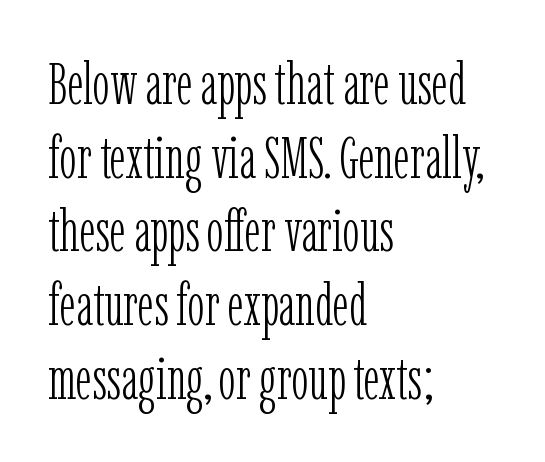
This rendering leaves character spacing at its baseline value. Has an underline been added? It has not. Regarding leading, the lines here are spaced in the standard way. The rendering shows small feet on the letterforms — a serif design. Notice how the stems are strictly vertical — no italics here.
